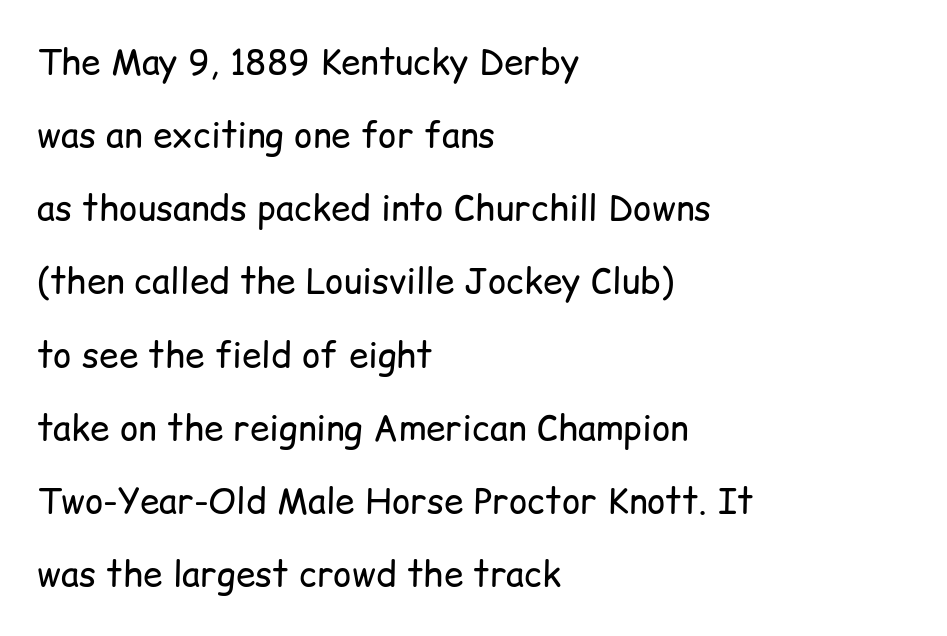
{"serif": "no", "italic": "no", "bold": "no", "weight": "regular", "width": "normal", "stroke_contrast": "low", "x_height": "medium", "monospaced": "no", "underline": "no", "align": "left", "line_spacing": "loose", "line_spacing_ratio": 2.09, "letter_spacing": "normal", "letter_spacing_em": 0.0, "glyph_px": 35}
